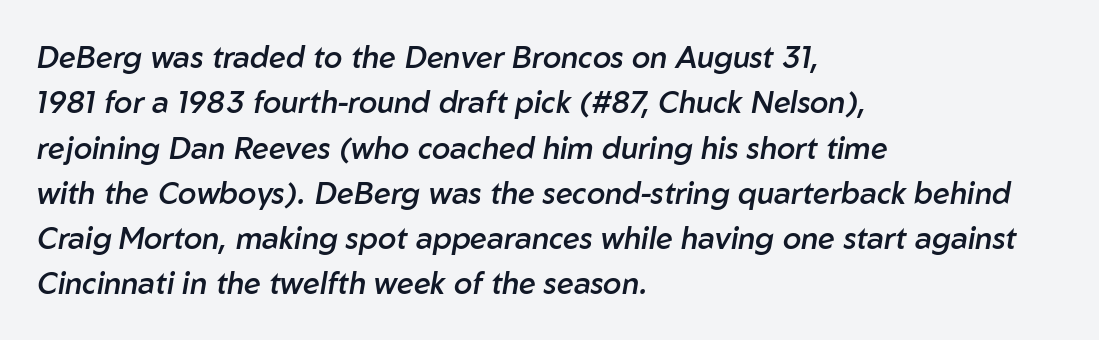
Q: Is the text bold? A: Semi-bold.
Q: Is the text italic (slanted)? A: Yes, it leans right by about 10 degrees.
Q: Is the text underlined? A: No.
Q: How is the paragraph aligned? A: Left-aligned.
Q: Is the spacing between letters normal or unusually wide? A: Normal.
Q: Is the spacing between lines tight, normal or loose? A: Normal.
Q: Width (condensed, normal, or wide)? A: Normal.
Q: Stroke contrast? A: Low.
Q: x-height? A: Medium.
Q: Monospaced? A: No.
